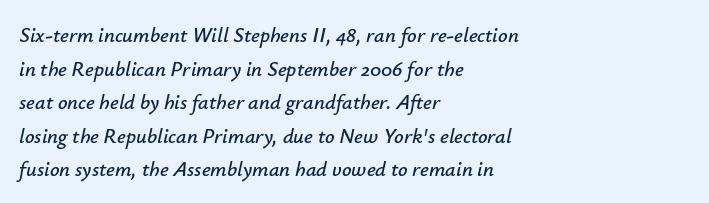
Every row of glyphs begins at an identical x-position on the left. Just letters on the line, the space beneath them empty. There's an unmistakable incline to the writing here. The rendering keeps characters at their native spacing.
